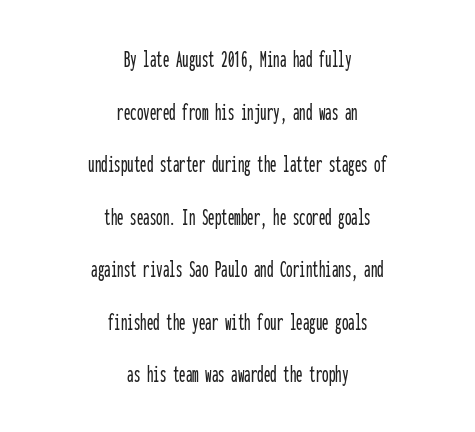
The image shows 26 px text type, upright; set centered, loose line spacing (2.02x), normal letter spacing, not underlined.
